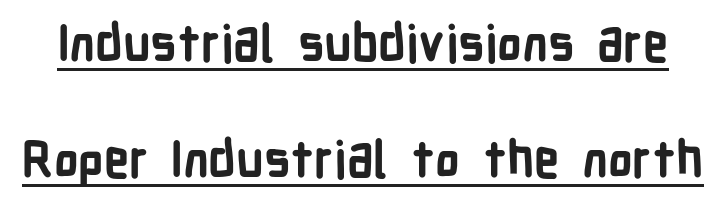
The image shows 50 px bold, condensed sans-serif type, upright; set loose line spacing (2.33x), normal letter spacing, underlined; low stroke contrast and a medium x-height.
